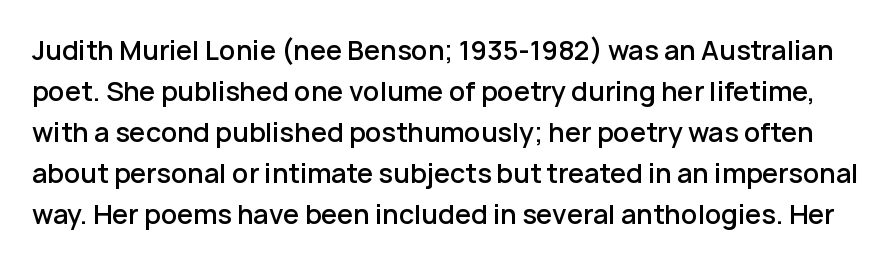
Q: Is the text bold? A: Semi-bold.
Q: Is the text italic (slanted)? A: No, it is upright.
Q: Is the text underlined? A: No.
Q: Is the spacing between letters normal or unusually wide? A: Normal.
Q: Is the spacing between lines tight, normal or loose? A: Normal.
